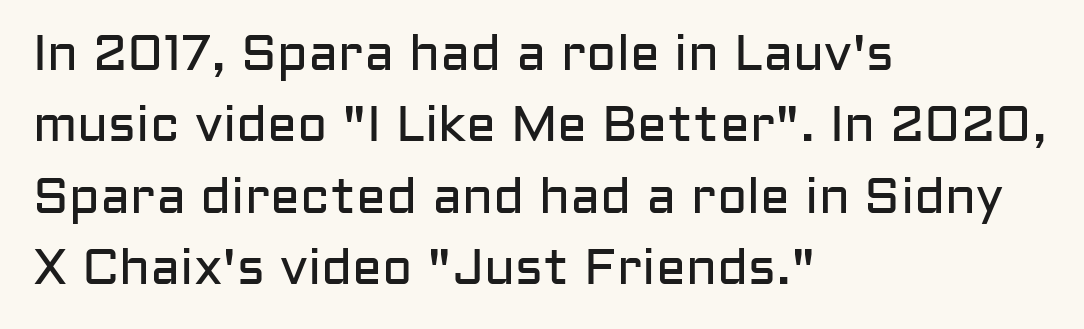
{"serif": "no", "italic": "no", "bold": "no", "weight": "regular", "width": "normal", "stroke_contrast": "low", "x_height": "medium", "monospaced": "no", "underline": "no", "align": "left", "line_spacing": "normal", "line_spacing_ratio": 1.43, "letter_spacing": "normal", "letter_spacing_em": 0.0, "glyph_px": 50}
